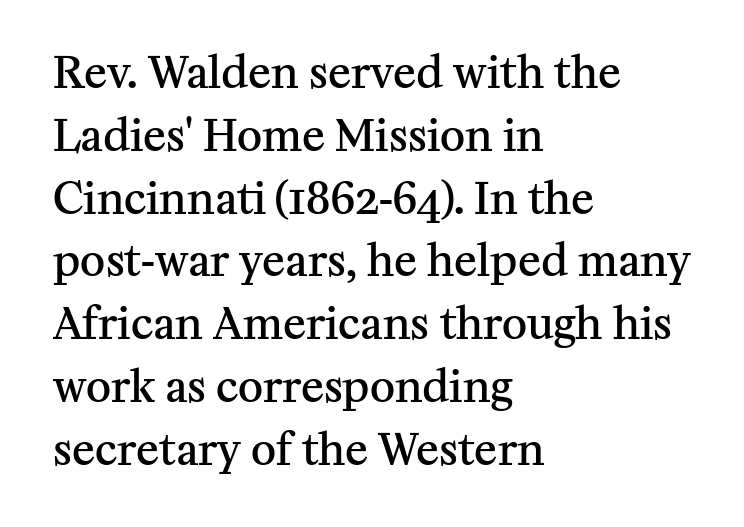
In terms of weight, the rendering is demibold, just under bold. This is roman type, the default non-slanted kind. Is this a fixed-width face? No — the glyphs have proportional, varying widths. Examine the stroke ends and you'll spot serifs. Glyph-to-glyph distance matches everyday printed text. What's the leading like? Ordinary, nothing unusual.
